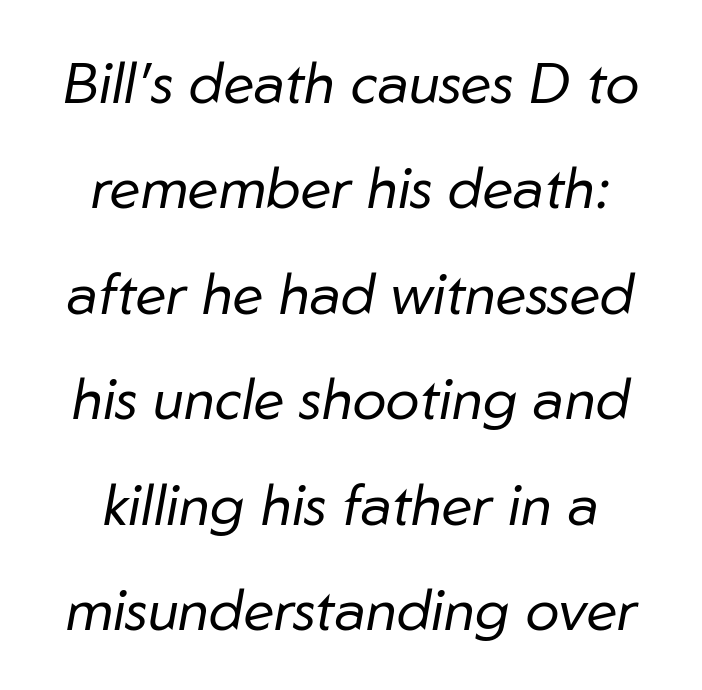
Q: Is the text bold? A: No.
Q: Is the text italic (slanted)? A: Yes, it leans right by about 10 degrees.
Q: Is the text underlined? A: No.
Q: Is the spacing between letters normal or unusually wide? A: Normal.
Q: Width (condensed, normal, or wide)? A: Normal.
Q: Stroke contrast? A: Low.
Q: x-height? A: Medium.
Q: Monospaced? A: No.
